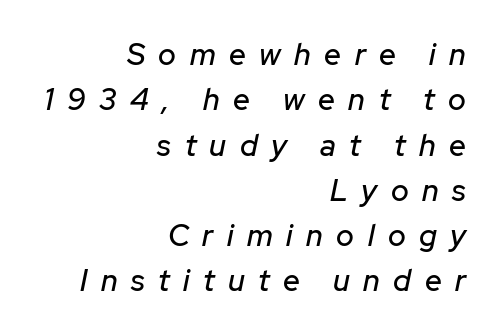
How would I describe the line gaps? Plain and ordinary. You could only call the tracking loose — the letters float apart. Horizontally, the lines are justified to the trailing edge only. Each letter keeps its own natural width here, so spacing adapts to shape. The foot of each line stays bare and open. Looking at the ascenders, they clearly lean.
